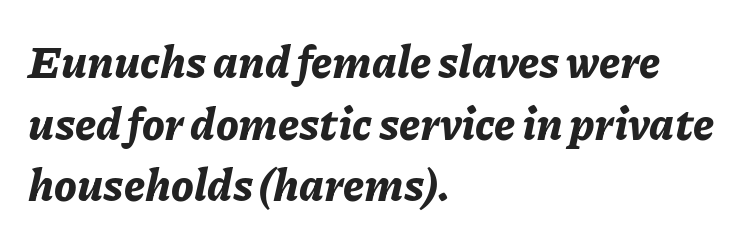
The image shows 45 px bold type, italic (leaning right); set left-aligned, normal line spacing (1.37x), normal letter spacing, not underlined; low stroke contrast and a medium x-height.
